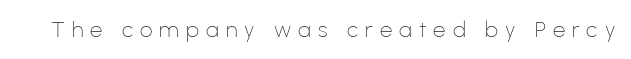
Q: Is the text bold? A: No.
Q: Is the text italic (slanted)? A: No, it is upright.
Q: Is the text underlined? A: No.
Q: Is the spacing between letters normal or unusually wide? A: Unusually wide.
